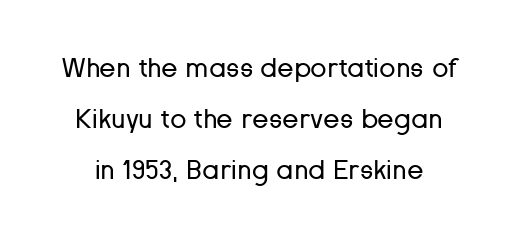
Q: Is the text bold? A: No.
Q: Is the text italic (slanted)? A: No, it is upright.
Q: Is the text underlined? A: No.
Q: Is the spacing between letters normal or unusually wide? A: Normal.
